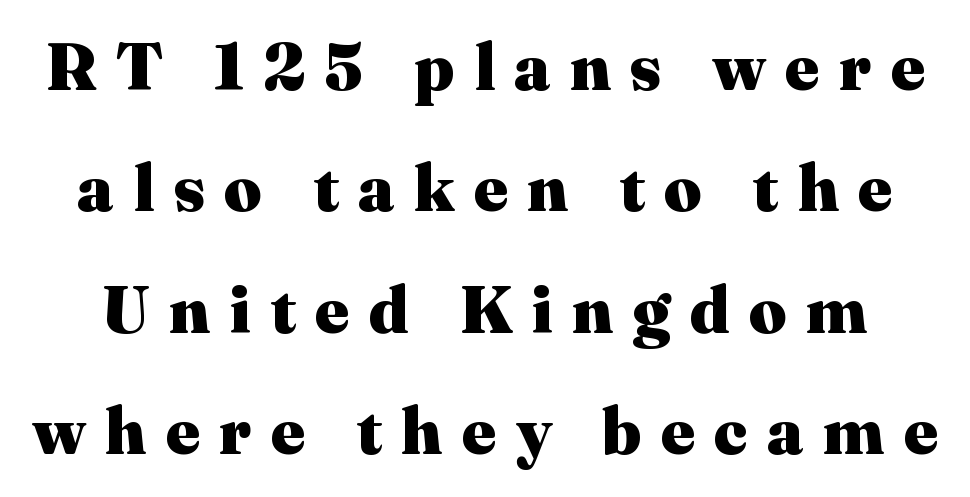
{"serif": "yes", "italic": "no", "bold": "yes", "weight": "heavy", "width": "normal", "stroke_contrast": "medium", "x_height": "medium", "monospaced": "no", "underline": "no", "line_spacing_ratio": 1.84, "letter_spacing": "wide", "letter_spacing_em": 0.29, "glyph_px": 66}
